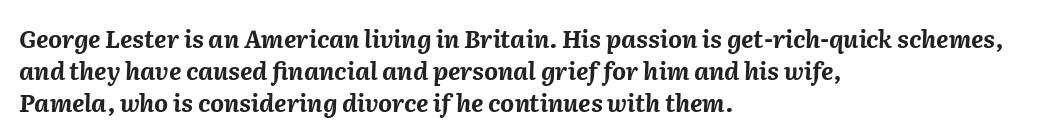
The image shows 24 px bold type, italic (leaning right); set left-aligned, normal line spacing (1.34x), normal letter spacing, not underlined.
